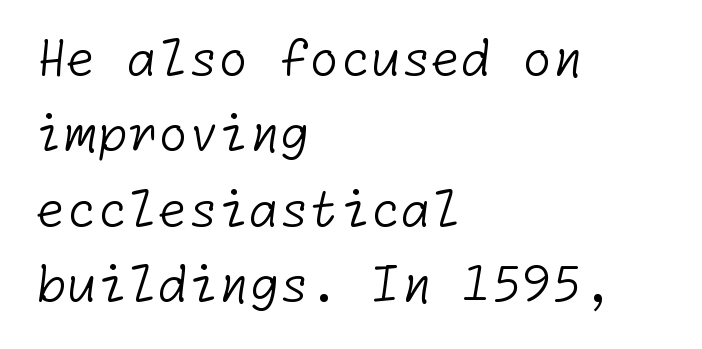
The image shows 49 px light sans-serif type; set left-aligned, normal line spacing (1.54x), normal letter spacing, not underlined; low stroke contrast and a medium x-height.
